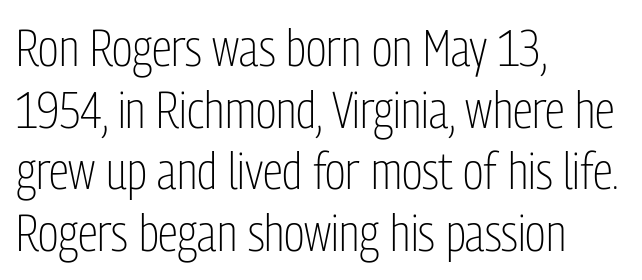
The image shows 51 px light, condensed sans-serif type, upright; set left-aligned, line spacing 1.21x, normal letter spacing, not underlined; low stroke contrast and a medium x-height.
